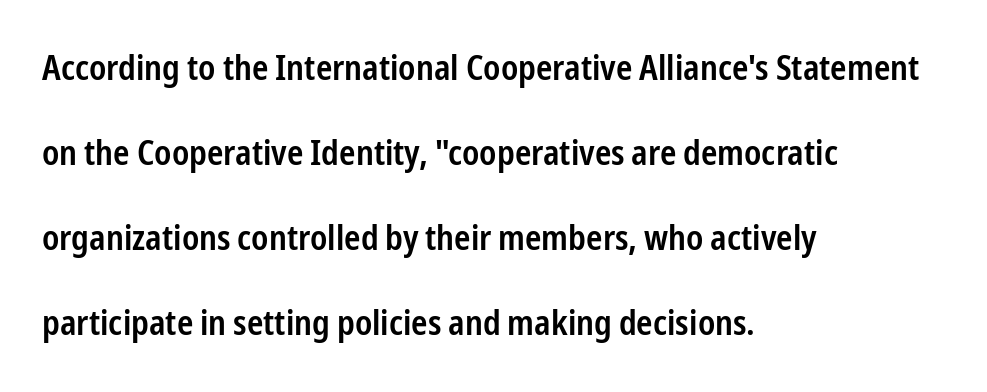
{"serif": "no", "italic": "no", "bold": "semi", "weight": "semibold", "width": "condensed", "stroke_contrast": "low", "x_height": "medium", "monospaced": "no", "underline": "no", "align": "left", "line_spacing": "loose", "line_spacing_ratio": 2.43, "letter_spacing": "normal", "letter_spacing_em": 0.0, "glyph_px": 35}
